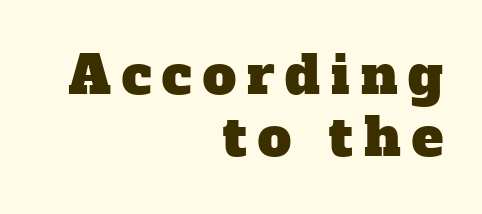
Is this a fixed-width face? No — the glyphs have proportional, varying widths. Substantial extra tracking has been applied to these lines. Serif or sans? Serif — the stroke terminals have little feet. Beneath every word, the page is bare. A flush-right, rag-left setting is used for this passage.
